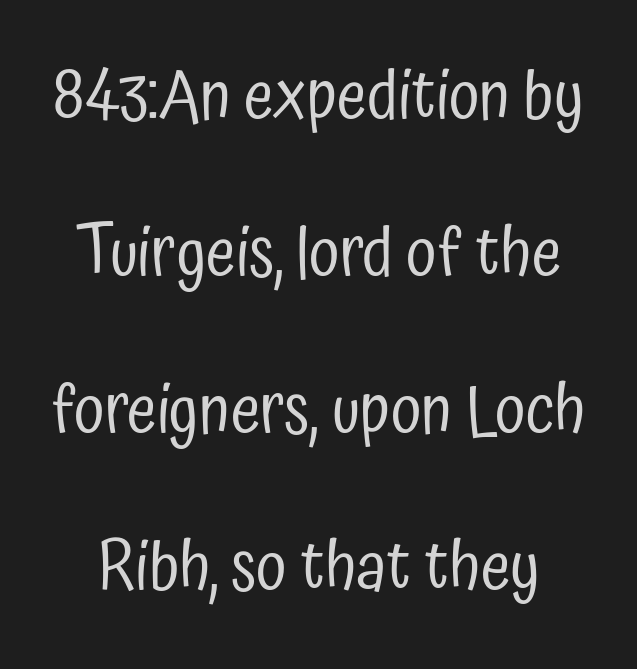
{"serif": "no", "italic": "no", "bold": "no", "weight": "regular", "width": "condensed", "stroke_contrast": "low", "x_height": "medium", "monospaced": "no", "underline": "no", "line_spacing": "loose", "line_spacing_ratio": 2.31, "letter_spacing": "normal", "letter_spacing_em": 0.0, "glyph_px": 68}
